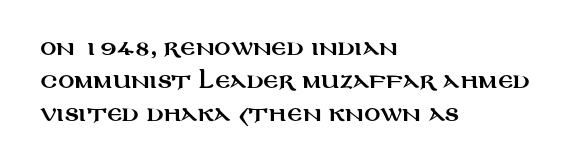
If you drew a line through each stem, it would be perfectly vertical. Notice how descenders clear the ascenders below comfortably — that's standard leading. Short and long lines alike share a common starting point at left. Tracking here is standard; glyphs follow each other at the usual distance. Nobody drew a line under any word here.
